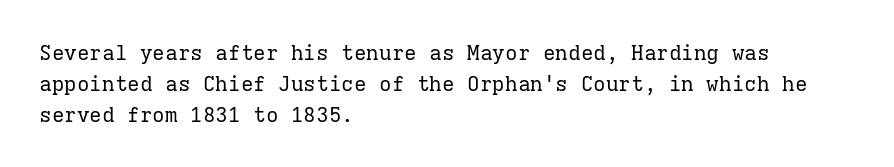
Q: Is the text bold? A: No.
Q: Is the text italic (slanted)? A: No, it is upright.
Q: Is the text underlined? A: No.
Q: How is the paragraph aligned? A: Left-aligned.
Q: Is the spacing between letters normal or unusually wide? A: Normal.
Q: Is the spacing between lines tight, normal or loose? A: Normal.
